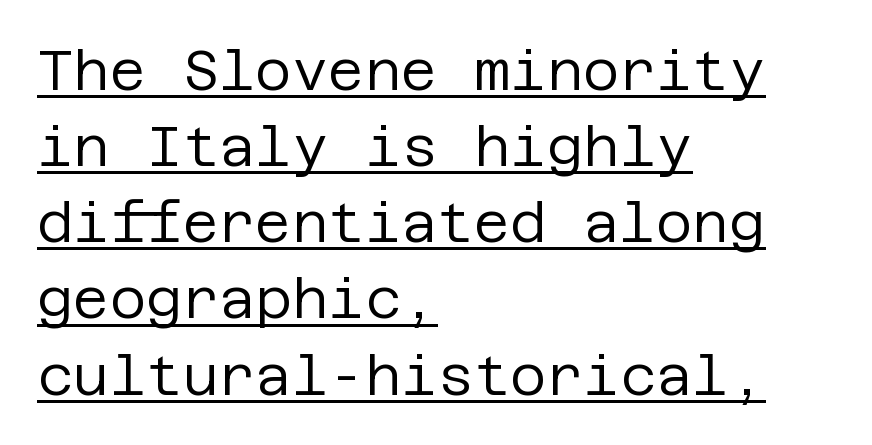
The rag falls on the right side of this text block. Horizontal bands of white between lines are of average thickness. The rendering uses the underline text-decoration. These lines were composed using upright roman letters. This is not heavy type; no bold has been used. Here the glyphs are tracked normally, forming tight word shapes.
